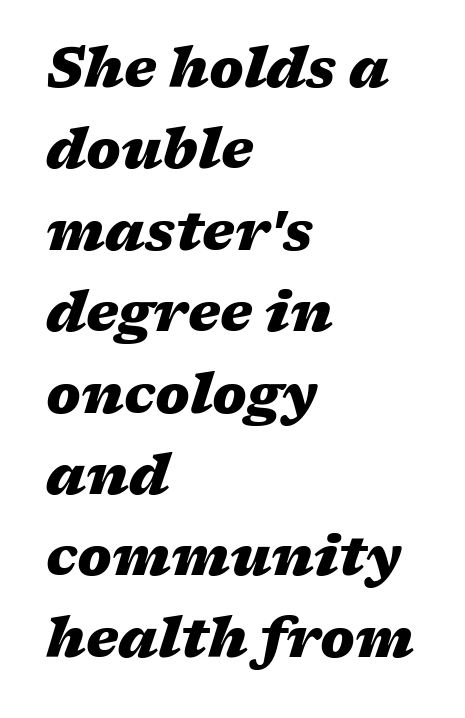
The image shows 55 px heavy, wide type, italic (leaning right); set left-aligned, normal line spacing (1.48x), normal letter spacing, not underlined; medium stroke contrast and a medium x-height.
